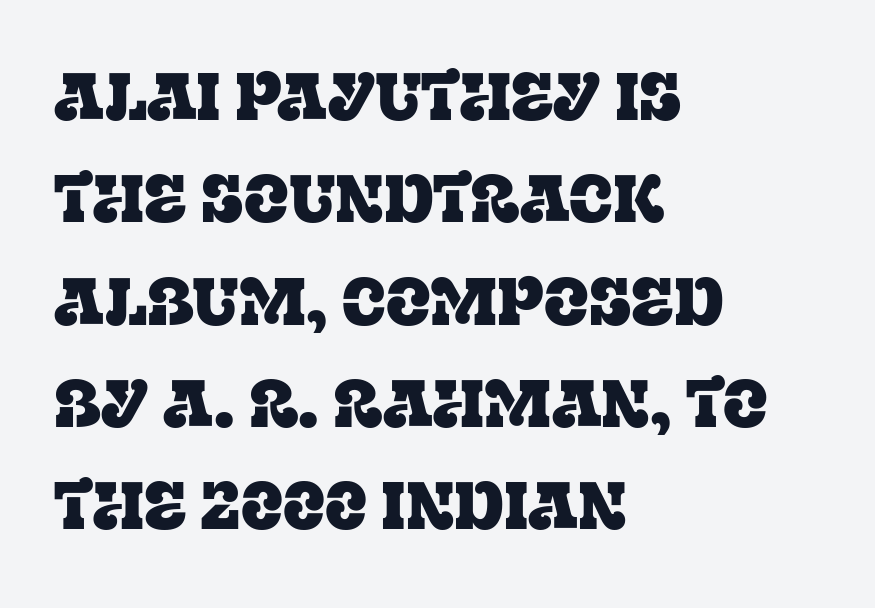
{"serif": "yes", "italic": "no", "width": "normal", "stroke_contrast": "low", "x_height": "large", "monospaced": "no", "underline": "no", "align": "left", "line_spacing": "normal", "line_spacing_ratio": 1.55, "letter_spacing": "normal", "letter_spacing_em": 0.0, "glyph_px": 66}
